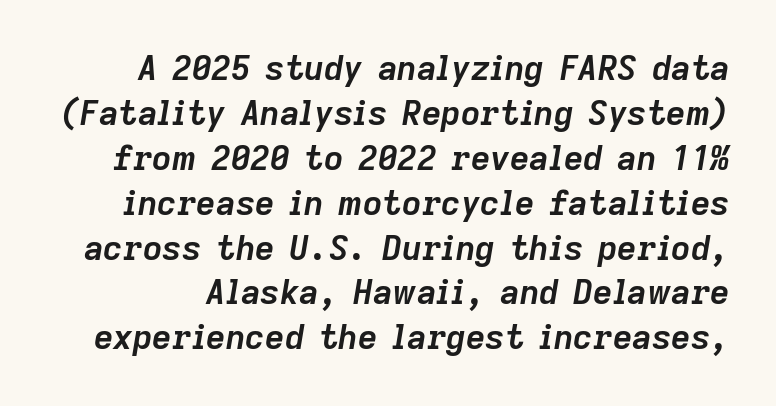
Clear beneath every line of the passage. The leading is moderate, giving the passage an even texture. Students, this is bold: see how much ink each stroke carries. If you drew a line through each stem, it would be angled. A typesetter would call this proportional, since set widths differ per character.
